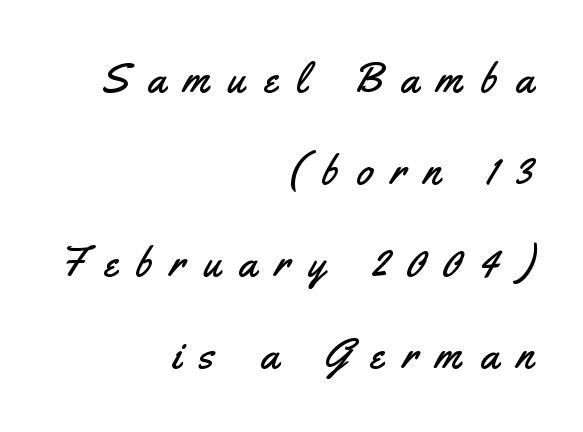
The image shows 42 px condensed sans-serif type; set right-aligned, loose line spacing (2.19x), unusually wide letter spacing (+0.45 em), not underlined; medium stroke contrast and a small x-height.
